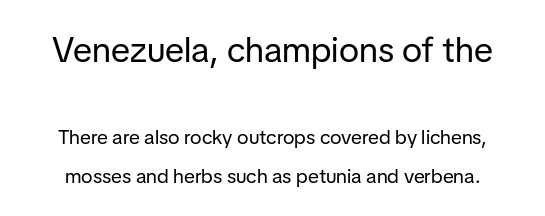
Q: Is the text bold? A: No.
Q: Is the text italic (slanted)? A: No, it is upright.
Q: Is the typeface a serif or a sans-serif typeface? A: Sans-serif.
Q: Is the text underlined? A: No.
Q: Is the spacing between letters normal or unusually wide? A: Normal.
Q: Is the spacing between lines tight, normal or loose? A: Loose.
Q: Which block of text is set in a larger size, the first (top) or the second (bottom)? A: The first (top) one.
Q: Width (condensed, normal, or wide)? A: Normal.
Q: Stroke contrast? A: Low.
Q: x-height? A: Medium.
Q: Monospaced? A: No.
